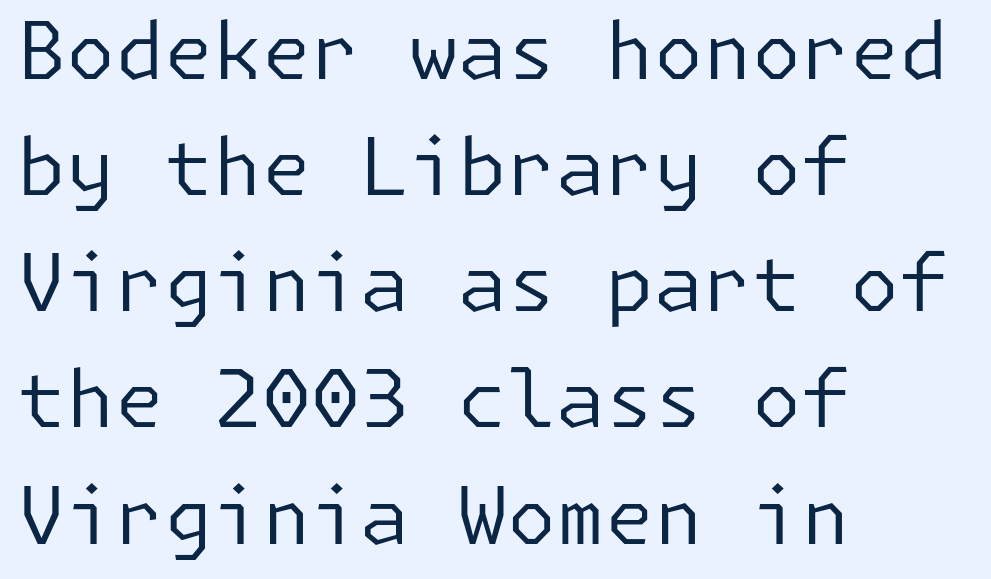
Q: Is the text bold? A: No.
Q: Is the text italic (slanted)? A: No, it is upright.
Q: Is the typeface a serif or a sans-serif typeface? A: Sans-serif.
Q: Is the text underlined? A: No.
Q: How is the paragraph aligned? A: Left-aligned.
Q: Is the spacing between letters normal or unusually wide? A: Normal.
Q: Is the spacing between lines tight, normal or loose? A: Normal.
Q: Width (condensed, normal, or wide)? A: Normal.
Q: Stroke contrast? A: Low.
Q: x-height? A: Medium.
